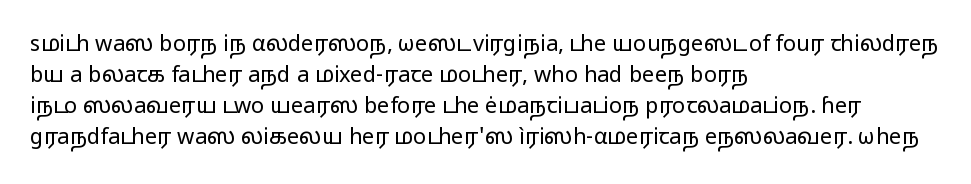
The words here are not underlined. Default kerning and tracking; the words read as compact shapes. The paragraph shown leans on its left margin. Posture: straight, roman, zero tilt. Vertical stems look standard width or narrower in stroke. Vertical spacing — default.
